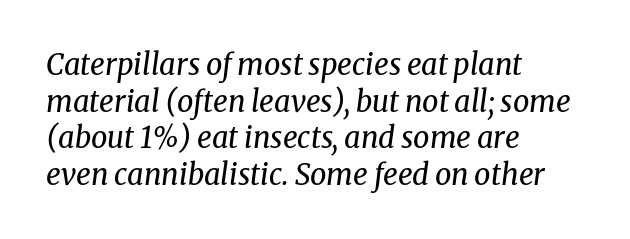
I'd call this a serif setting — the letters wear small feet. Evenly set lines give the paragraph a standard silhouette. The horizontal fit of the characters is conventional and even. The strokes are not fattened; the text isn't bold.
